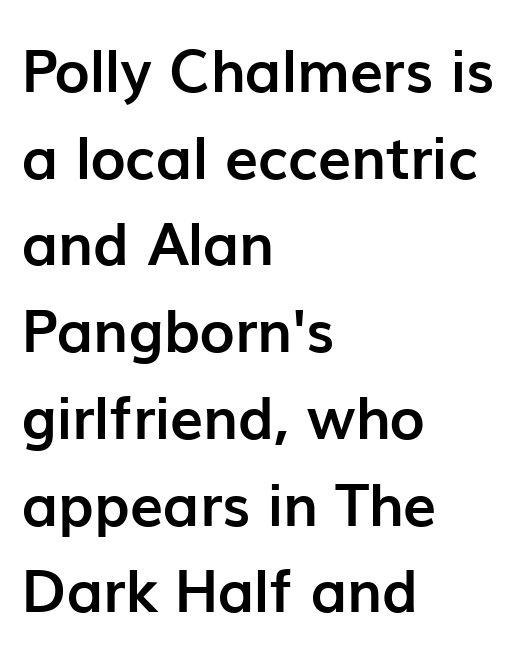
One glance says typical: line gaps are just what's usual. Nobody drew a line under any word here. Here the designer chose a conventional face with non-uniform glyph widths. This rendering employs a face without finishing strokes, i.e., a sans-serif.
